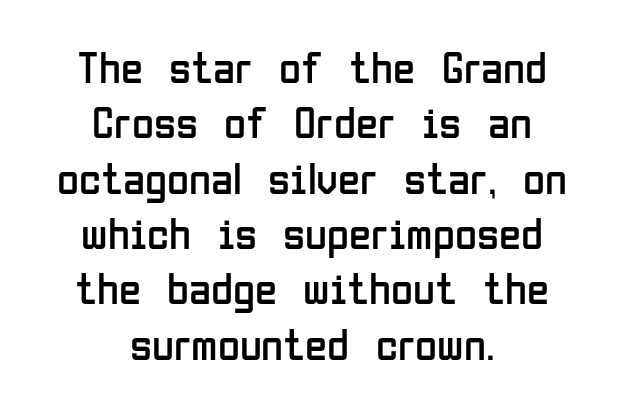
The area under the type is left untouched. If you folded the block vertically in half, each line would mirror itself in length. How are the letters spaced? Ordinarily, with no added tracking. Each letter keeps its own natural width here, so spacing adapts to shape. A sans-serif font was chosen for this passage. Caption: face not bold, strokes unweighted.
